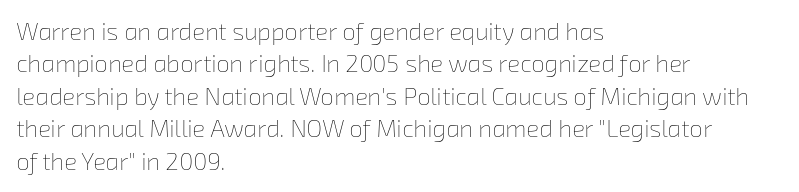
Q: Is the text bold? A: No.
Q: Is the text underlined? A: No.
Q: How is the paragraph aligned? A: Left-aligned.
Q: Is the spacing between letters normal or unusually wide? A: Normal.
Q: Is the spacing between lines tight, normal or loose? A: Normal.
